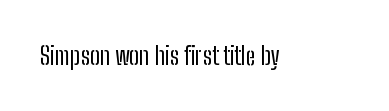
Q: Is the text bold? A: No.
Q: Is the text italic (slanted)? A: No, it is upright.
Q: Is the text underlined? A: No.
Q: Is the spacing between letters normal or unusually wide? A: Normal.
